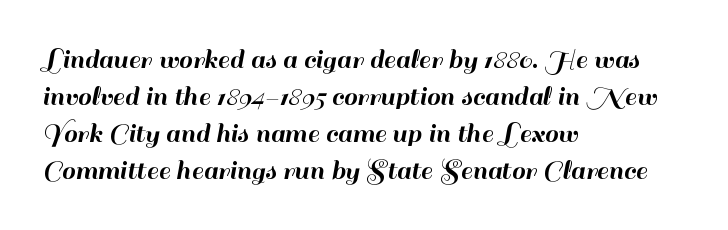
{"serif": "no", "width": "normal", "stroke_contrast": "high", "x_height": "small", "monospaced": "no", "underline": "no", "align": "left", "line_spacing_ratio": 1.23, "letter_spacing": "normal", "letter_spacing_em": 0.0, "glyph_px": 30}
